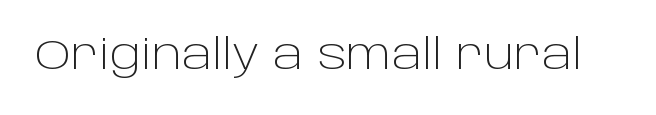
{"serif": "no", "italic": "no", "bold": "no", "weight": "light", "width": "normal", "stroke_contrast": "low", "x_height": "large", "monospaced": "no", "underline": "no", "letter_spacing": "normal", "letter_spacing_em": 0.0, "glyph_px": 42}
